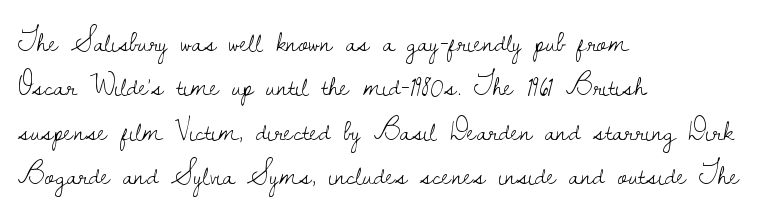
{"serif": "yes", "bold": "no", "weight": "light", "width": "normal", "stroke_contrast": "low", "x_height": "small", "monospaced": "no", "underline": "no", "align": "left", "line_spacing": "normal", "line_spacing_ratio": 1.53, "letter_spacing": "normal", "letter_spacing_em": 0.0, "glyph_px": 29}
